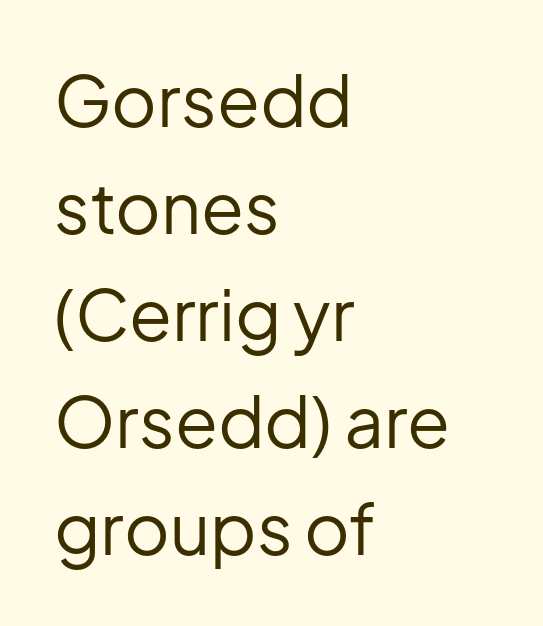
{"serif": "no", "italic": "no", "bold": "no", "weight": "regular", "width": "normal", "stroke_contrast": "low", "x_height": "medium", "monospaced": "no", "underline": "no", "align": "left", "line_spacing": "normal", "line_spacing_ratio": 1.53, "letter_spacing": "normal", "letter_spacing_em": 0.0, "glyph_px": 70}
